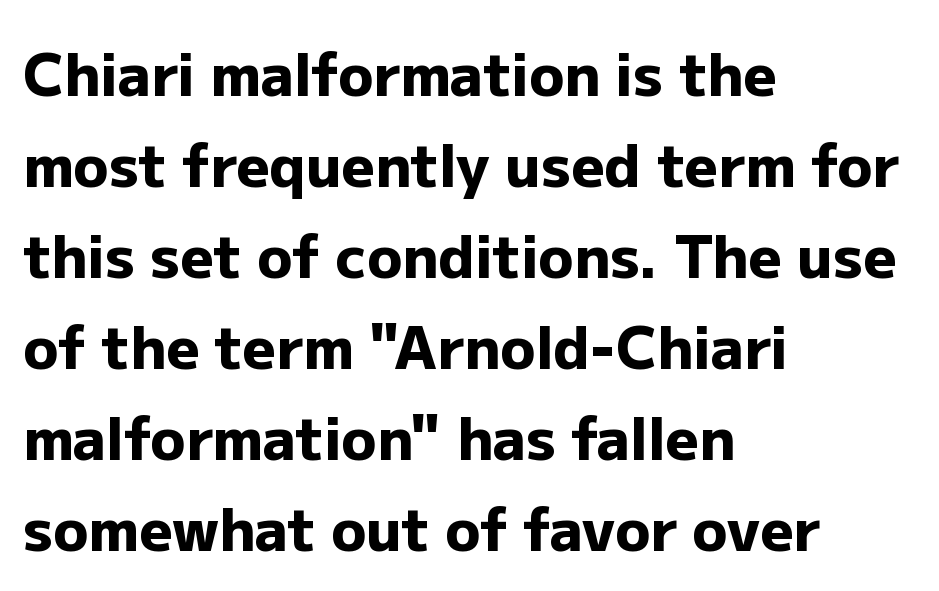
Q: Is the text bold? A: Yes.
Q: Is the text italic (slanted)? A: No, it is upright.
Q: Is the typeface a serif or a sans-serif typeface? A: Sans-serif.
Q: Is the text underlined? A: No.
Q: How is the paragraph aligned? A: Left-aligned.
Q: Is the spacing between letters normal or unusually wide? A: Normal.
Q: Is the spacing between lines tight, normal or loose? A: Normal.
Q: Width (condensed, normal, or wide)? A: Normal.
Q: Stroke contrast? A: Low.
Q: x-height? A: Medium.
Q: Monospaced? A: No.
